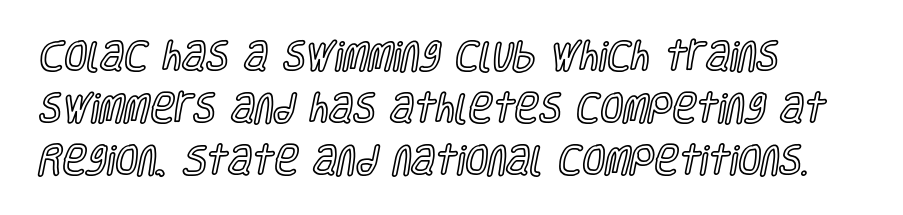
Q: Is the text italic (slanted)? A: Yes.
Q: Is the text underlined? A: No.
Q: How is the paragraph aligned? A: Left-aligned.
Q: Is the spacing between letters normal or unusually wide? A: Normal.
Q: Is the spacing between lines tight, normal or loose? A: Normal.
Q: Width (condensed, normal, or wide)? A: Condensed.
Q: x-height? A: Large.
Q: Monospaced? A: No.
